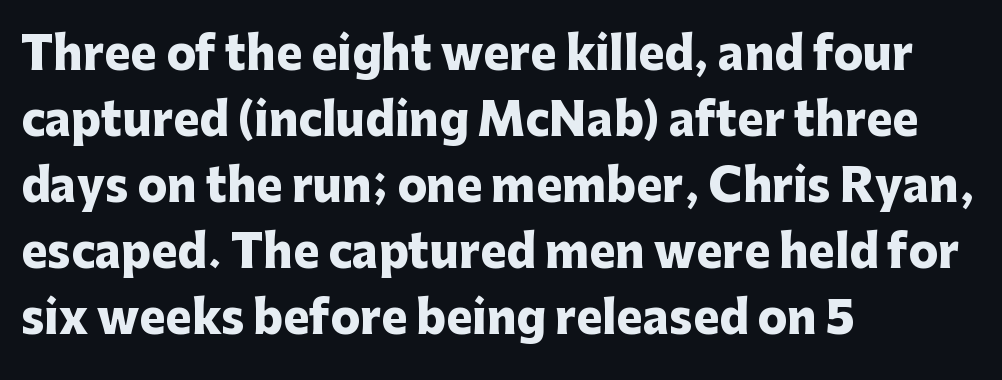
{"serif": "no", "italic": "no", "bold": "yes", "weight": "heavy", "width": "normal", "stroke_contrast": "low", "x_height": "medium", "monospaced": "no", "underline": "no", "align": "left", "line_spacing": "normal", "line_spacing_ratio": 1.5, "letter_spacing": "normal", "letter_spacing_em": 0.0, "glyph_px": 44}
